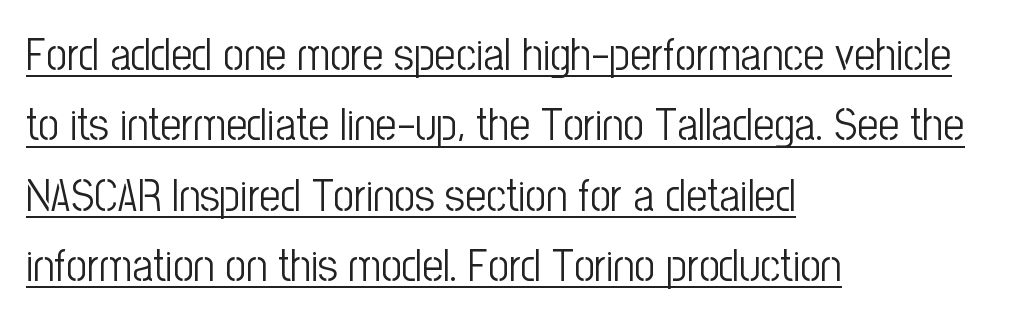
No italicization has been applied; the sample stays upright. You can tell from the bare stems that sans-serif type was used. These lines stack with their left ends in a neat column. The passage shown is typed in a proportional face where columns would drift. Standard letterfit; no display-style spreading of the glyphs. If you measured baseline to baseline, you'd find a middling distance.
